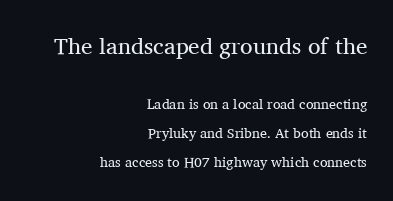
The image shows 23 px text type, upright; set right-aligned, loose line spacing (2.08x), normal letter spacing, not underlined; the first (top) block is 1.64x larger.
